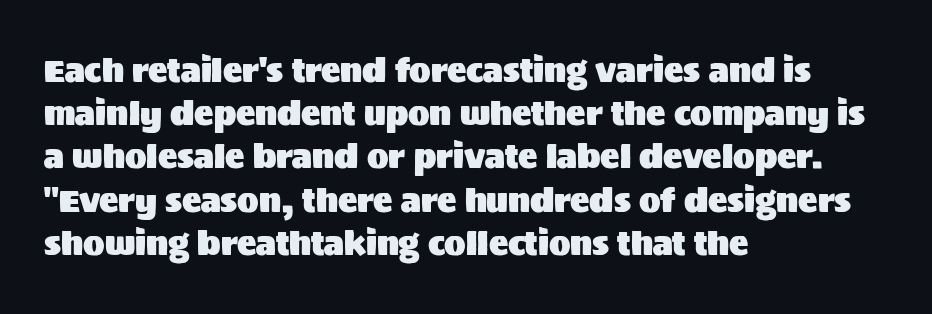
Line starts are locked; line ends wander. This rendering leaves character spacing at its baseline value. The passage shown is typeset with a sans-serif family. This is roman type, the default non-slanted kind. A typesetter would call this proportional, since set widths differ per character. The passage shown is not underscored anywhere.
